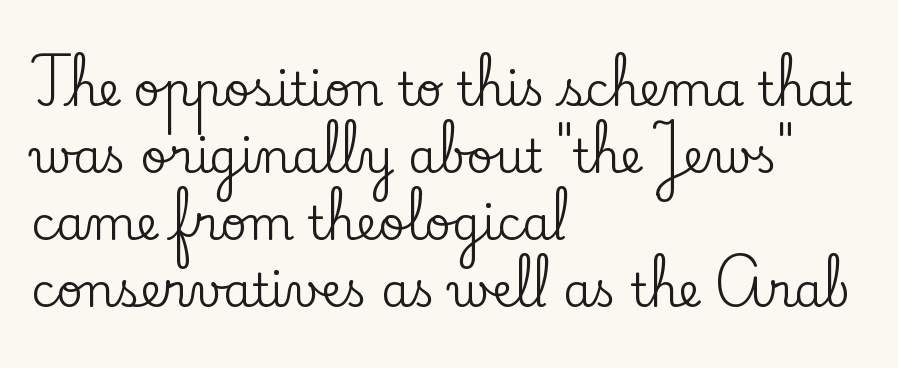
Q: Is the text italic (slanted)? A: No, it is upright.
Q: Is the typeface a serif or a sans-serif typeface? A: Serif.
Q: Is the text underlined? A: No.
Q: How is the paragraph aligned? A: Left-aligned.
Q: Is the spacing between letters normal or unusually wide? A: Normal.
Q: Is the spacing between lines tight, normal or loose? A: Normal.
Q: Width (condensed, normal, or wide)? A: Normal.
Q: Stroke contrast? A: Low.
Q: x-height? A: Small.
Q: Monospaced? A: No.
